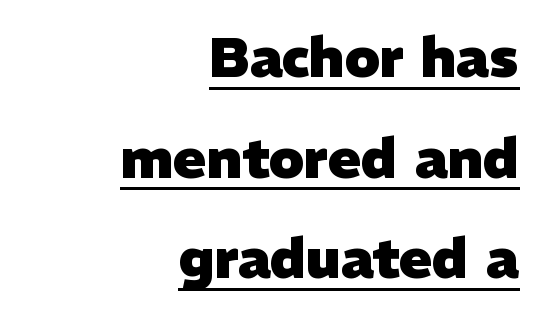
The image shows 55 px heavy sans-serif type; set right-aligned, line spacing 1.83x, normal letter spacing, underlined; low stroke contrast and a medium x-height.
